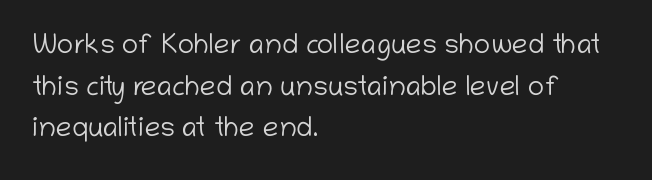
The image shows 28 px light sans-serif type, upright; set left-aligned, normal line spacing (1.49x), normal letter spacing, not underlined; low stroke contrast and a medium x-height.
